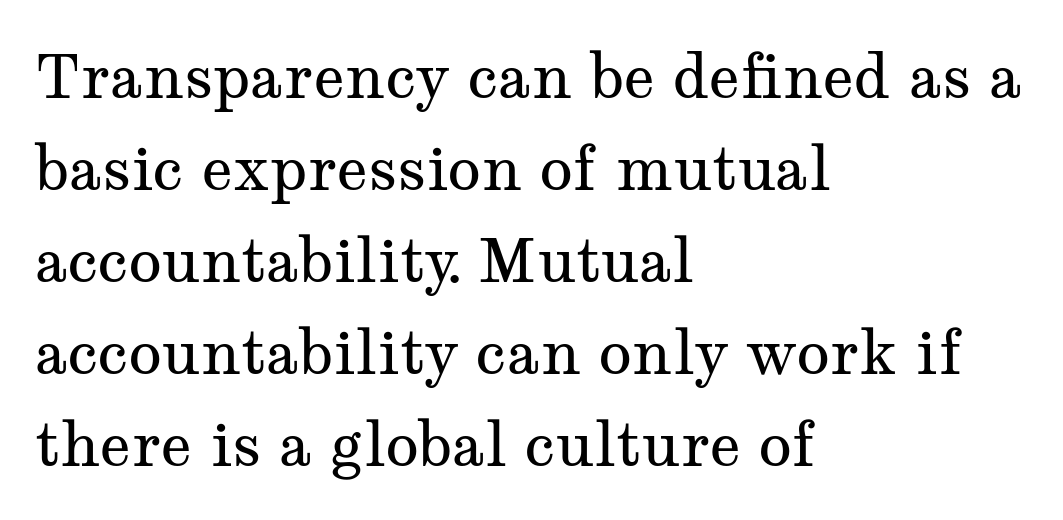
{"serif": "yes", "italic": "no", "bold": "no", "weight": "regular", "width": "wide", "stroke_contrast": "medium", "x_height": "medium", "monospaced": "no", "underline": "no", "align": "left", "line_spacing": "normal", "line_spacing_ratio": 1.51, "letter_spacing": "normal", "letter_spacing_em": 0.0, "glyph_px": 61}
